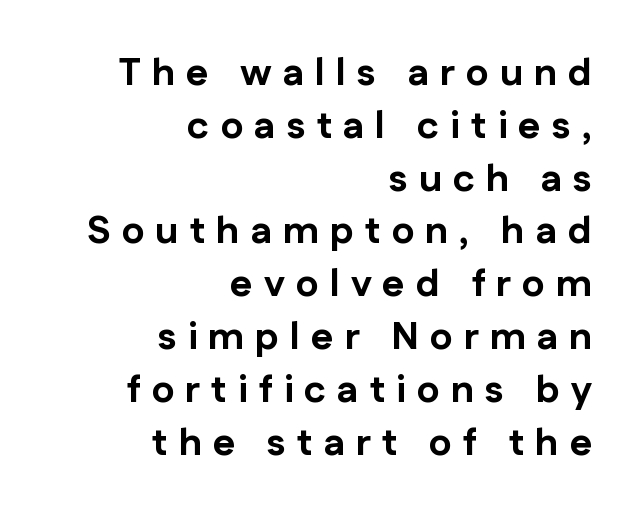
{"serif": "no", "italic": "no", "bold": "yes", "weight": "bold", "width": "normal", "stroke_contrast": "low", "x_height": "medium", "monospaced": "no", "underline": "no", "align": "right", "line_spacing": "normal", "line_spacing_ratio": 1.39, "letter_spacing": "wide", "letter_spacing_em": 0.29, "glyph_px": 38}
